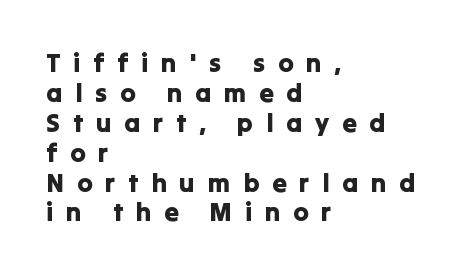
{"italic": "no", "underline": "no", "align": "left", "line_spacing": "tight", "line_spacing_ratio": 1.15, "letter_spacing": "wide", "letter_spacing_em": 0.49, "glyph_px": 26}
